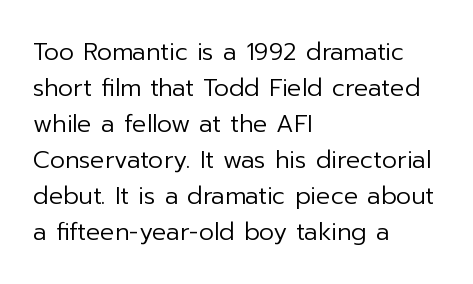
{"italic": "no", "bold": "no", "underline": "no", "align": "left", "line_spacing": "normal", "line_spacing_ratio": 1.5, "letter_spacing": "normal", "letter_spacing_em": 0.0, "glyph_px": 24}
